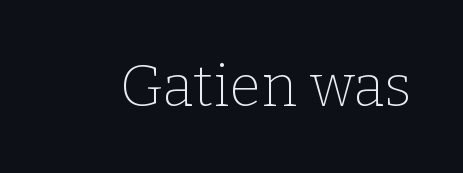
Q: Is the text bold? A: No.
Q: Is the text italic (slanted)? A: No, it is upright.
Q: Is the typeface a serif or a sans-serif typeface? A: Serif.
Q: Is the text underlined? A: No.
Q: Is the spacing between letters normal or unusually wide? A: Normal.
Q: Width (condensed, normal, or wide)? A: Normal.
Q: Stroke contrast? A: Low.
Q: x-height? A: Medium.
Q: Monospaced? A: No.
